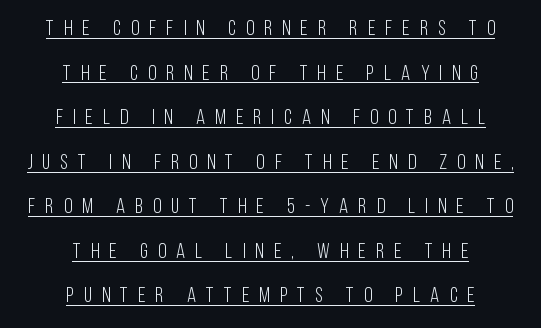
You could fit nearly another row in the gap between these rows. No letter is thick-stroked: the sample isn't bold. The type is letterspaced generously, with wide tracking. The typesetter has applied underlining to the passage shown.
